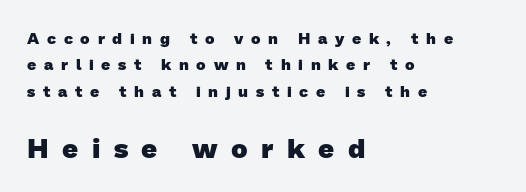
The characters look thick and weighty, a clear bold. Layout note: lines flush left. Is the letter spacing exaggerated? Yes — the characters are pushed far apart. Grotesque or geometric, the face here clearly has no serifs. The passage shown is typed in a proportional face where columns would drift. The designer gave the closing block more size than the opening block.
